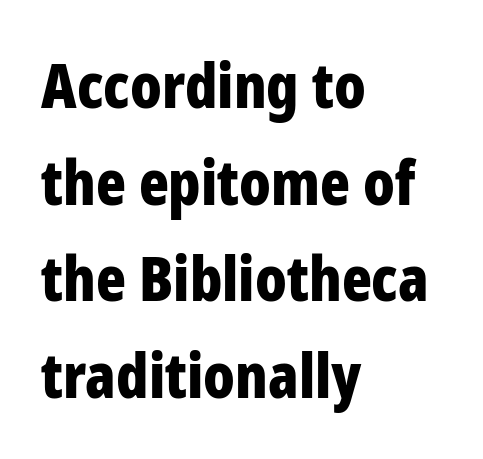
The image shows 62 px bold, condensed sans-serif type, upright; set left-aligned, normal line spacing (1.56x), normal letter spacing, not underlined; low stroke contrast and a medium x-height.
